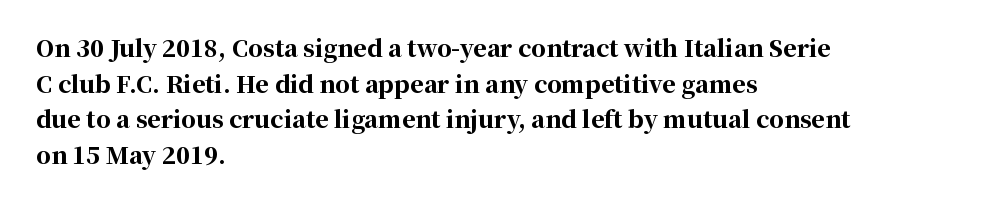
Is the block centered? No — it sits flush against the left margin. A full-strength bold gives these letters their thick strokes. The zone under the glyphs is completely vacant. This sample uses an upright cut, with every glyph sitting square on the baseline. The passage shown has conventional tracking throughout. The line-height multiplier appears to be the usual default.
